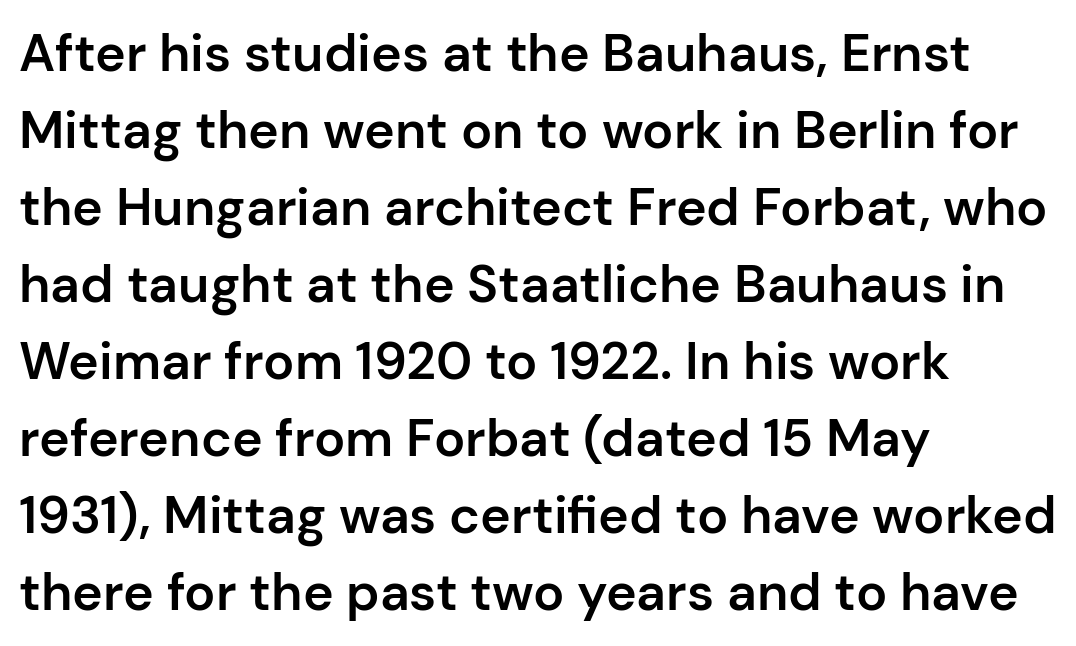
{"serif": "no", "italic": "no", "bold": "semi", "weight": "semibold", "width": "normal", "stroke_contrast": "low", "x_height": "medium", "monospaced": "no", "underline": "no", "align": "left", "line_spacing": "normal", "line_spacing_ratio": 1.48, "letter_spacing": "normal", "letter_spacing_em": 0.0, "glyph_px": 52}
